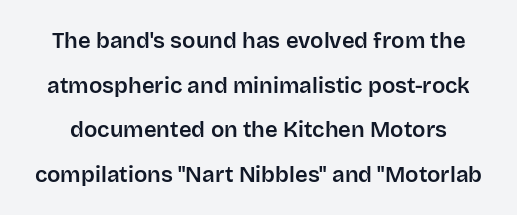
The image shows 22 px text type, upright; set loose line spacing (2.03x), normal letter spacing, not underlined.
